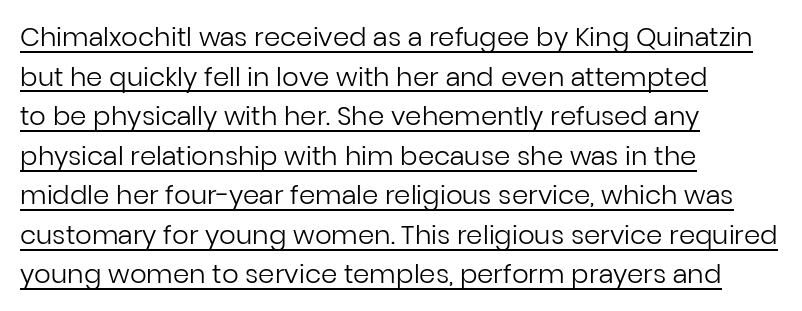
When letters stand straight like this, we call the style roman or upright. The ragged edge is on the right, which tells us the setting is flush left. This block has exactly the height ordinary leading produces. Has an underline been added? It has.
